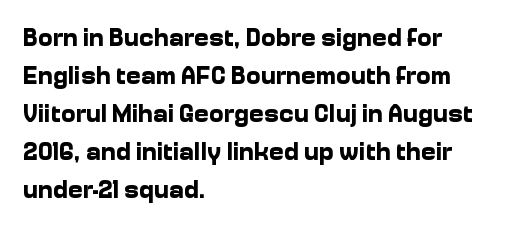
{"italic": "no", "bold": "yes", "underline": "no", "align": "left", "line_spacing": "normal", "line_spacing_ratio": 1.52, "letter_spacing": "normal", "letter_spacing_em": 0.0, "glyph_px": 25}
